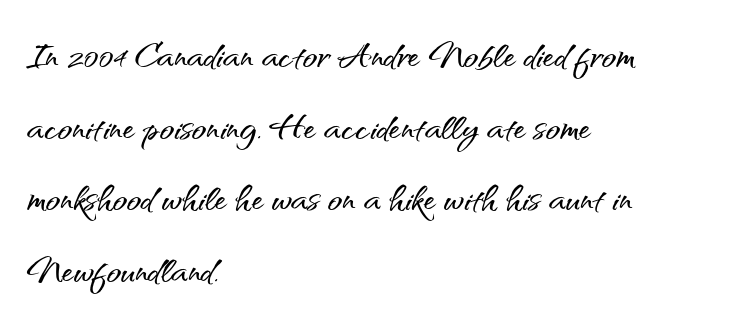
The image shows 48 px sans-serif type; set left-aligned, normal line spacing (1.49x), normal letter spacing, not underlined; medium stroke contrast and a small x-height.
